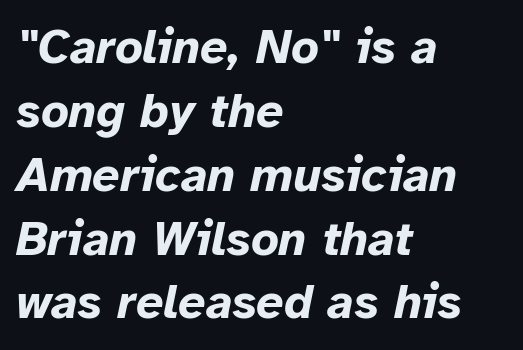
The image shows 48 px bold type, italic (leaning right); set left-aligned, normal line spacing (1.33x), normal letter spacing, not underlined; low stroke contrast and a medium x-height.
